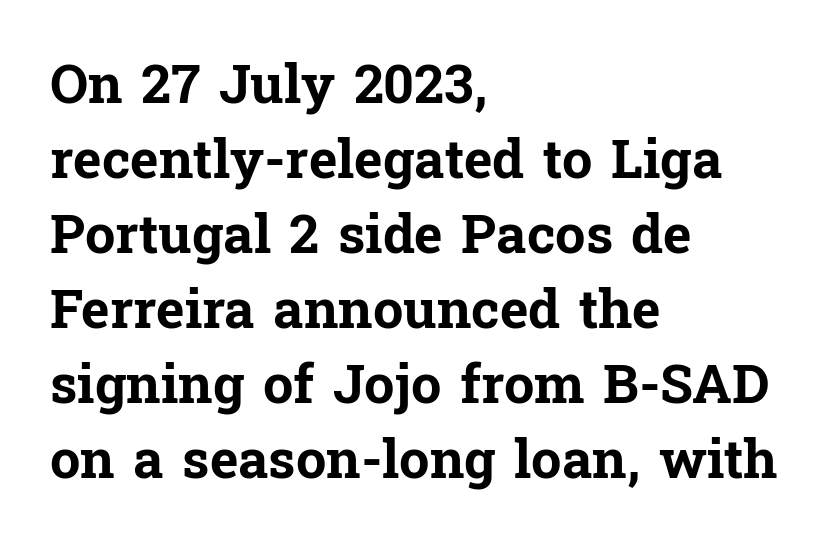
{"serif": "yes", "italic": "no", "bold": "yes", "weight": "bold", "width": "normal", "stroke_contrast": "low", "x_height": "medium", "monospaced": "no", "underline": "no", "align": "left", "line_spacing": "normal", "line_spacing_ratio": 1.39, "letter_spacing": "normal", "letter_spacing_em": 0.0, "glyph_px": 54}
